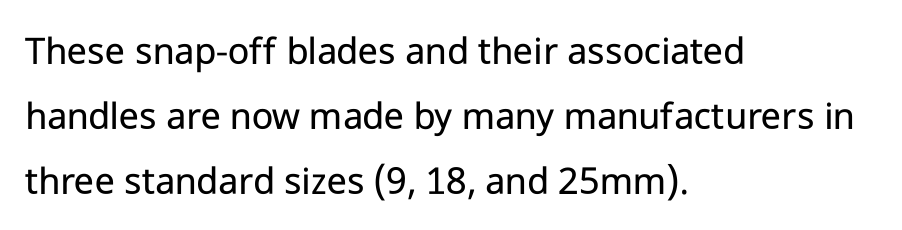
{"serif": "no", "italic": "no", "bold": "no", "weight": "regular", "width": "normal", "stroke_contrast": "low", "x_height": "medium", "monospaced": "no", "underline": "no", "align": "left", "line_spacing": "normal", "line_spacing_ratio": 1.59, "letter_spacing": "normal", "letter_spacing_em": 0.0, "glyph_px": 41}
